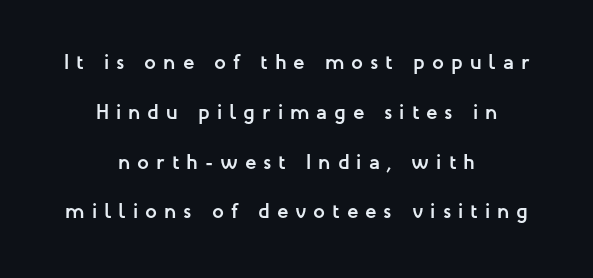
The rendering inserts visible extra space after every character. The lines are spread far apart with generous leading. The specimen omits any rule beneath the text block's lines. When letters stand straight like this, we call the style roman or upright.
